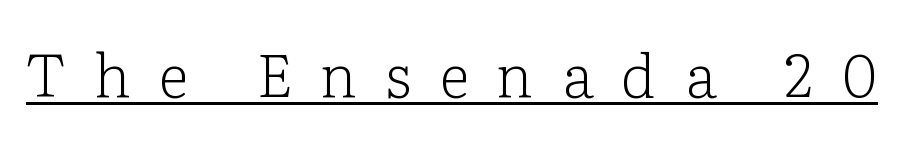
Q: Is the text bold? A: No.
Q: Is the text italic (slanted)? A: No, it is upright.
Q: Is the typeface a serif or a sans-serif typeface? A: Serif.
Q: Is the text underlined? A: Yes.
Q: Is the spacing between letters normal or unusually wide? A: Unusually wide.
Q: Width (condensed, normal, or wide)? A: Normal.
Q: Stroke contrast? A: Low.
Q: x-height? A: Medium.
Q: Monospaced? A: No.
